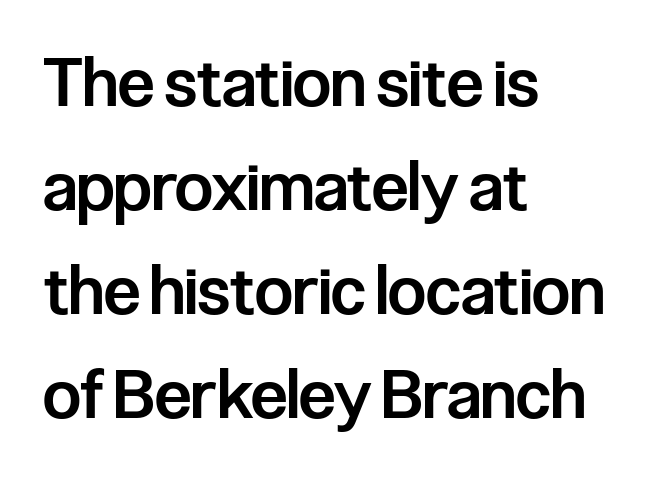
{"serif": "no", "italic": "no", "bold": "semi", "weight": "semibold", "width": "condensed", "stroke_contrast": "low", "x_height": "medium", "monospaced": "no", "underline": "no", "align": "left", "line_spacing": "normal", "line_spacing_ratio": 1.55, "letter_spacing": "normal", "letter_spacing_em": 0.0, "glyph_px": 67}
